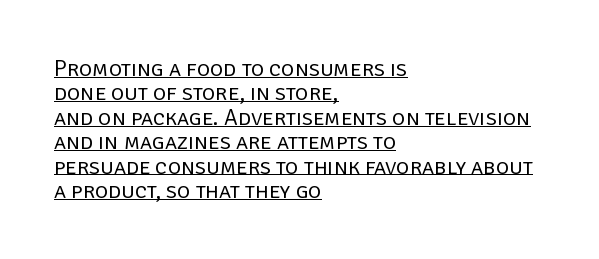
Q: Is the text bold? A: No.
Q: Is the text italic (slanted)? A: No, it is upright.
Q: Is the text underlined? A: Yes.
Q: How is the paragraph aligned? A: Left-aligned.
Q: Is the spacing between letters normal or unusually wide? A: Normal.
Q: Is the spacing between lines tight, normal or loose? A: Tight.
